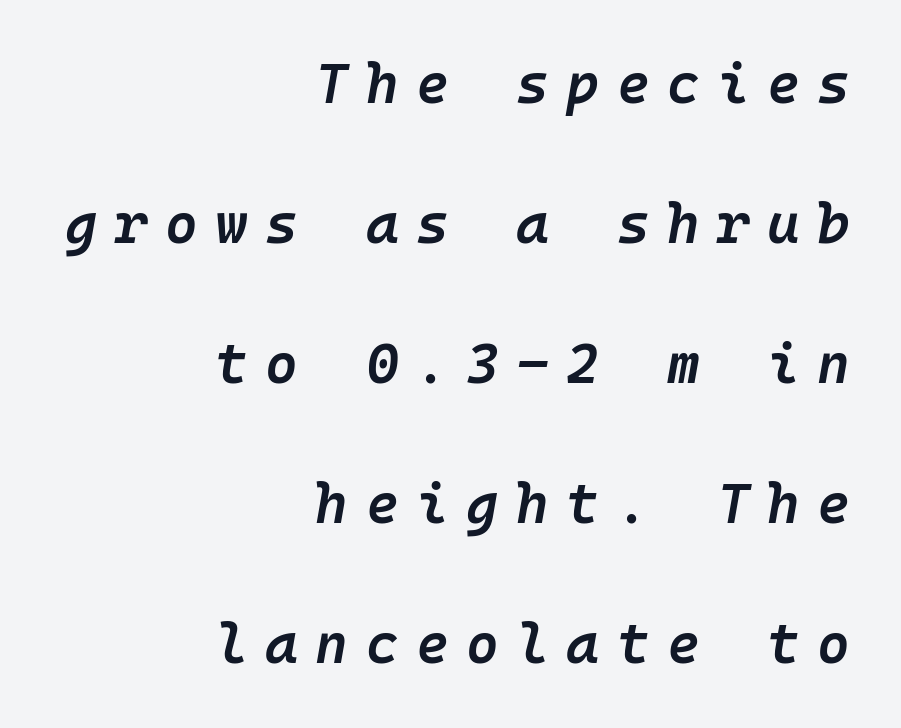
{"italic": "yes", "lean": "right", "slant_degrees": 10, "bold": "semi", "weight": "semibold", "width": "normal", "stroke_contrast": "low", "x_height": "medium", "underline": "no", "align": "right", "line_spacing": "loose", "line_spacing_ratio": 2.5, "letter_spacing": "wide", "letter_spacing_em": 0.31, "glyph_px": 56}
